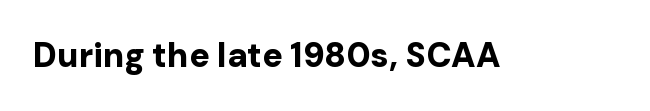
The image shows 34 px bold sans-serif type, upright; set normal letter spacing, not underlined; low stroke contrast and a medium x-height.
